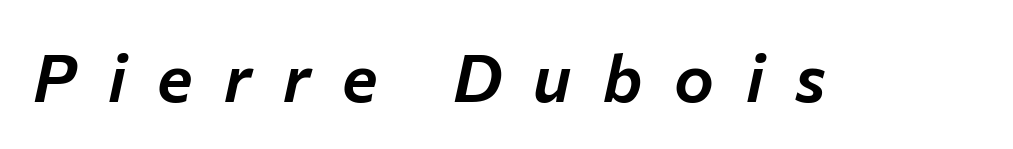
{"italic": "yes", "lean": "right", "slant_degrees": 12, "width": "normal", "stroke_contrast": "low", "x_height": "medium", "monospaced": "no", "underline": "no", "letter_spacing": "wide", "letter_spacing_em": 0.47, "glyph_px": 67}
